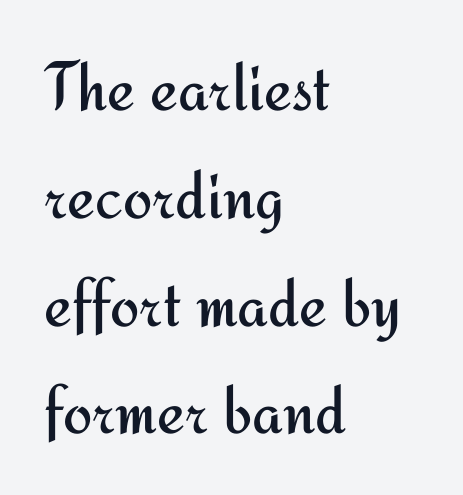
Q: Is the text bold? A: No.
Q: Is the text italic (slanted)? A: No, it is upright.
Q: Is the typeface a serif or a sans-serif typeface? A: Sans-serif.
Q: Is the text underlined? A: No.
Q: How is the paragraph aligned? A: Left-aligned.
Q: Is the spacing between letters normal or unusually wide? A: Normal.
Q: Is the spacing between lines tight, normal or loose? A: Normal.
Q: Width (condensed, normal, or wide)? A: Normal.
Q: Stroke contrast? A: Medium.
Q: x-height? A: Small.
Q: Monospaced? A: No.
